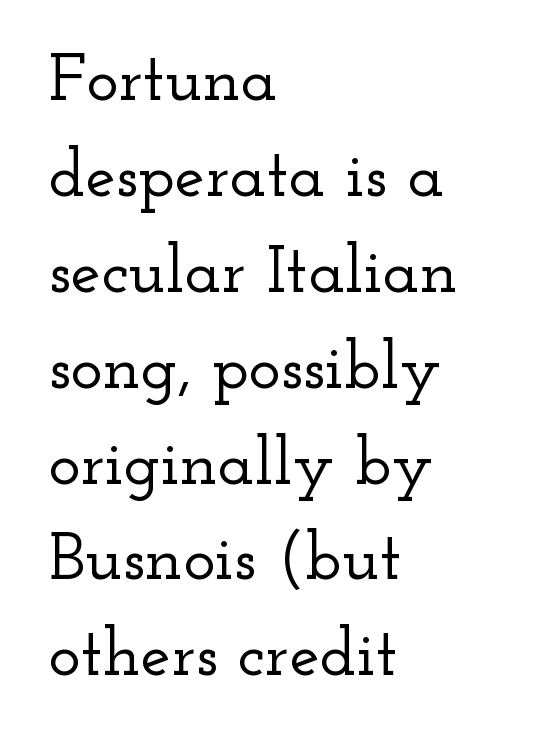
All the whitespace from short lines collects on the right. The axis of the letterforms is exactly vertical. Honestly, there is no underline to notice here at all. The rendering uses a moderate line-height, typical for paragraphs. The characters display serif detailing at their extremities. Each word holds together tightly as a unit, with standard inter-letter gaps.
